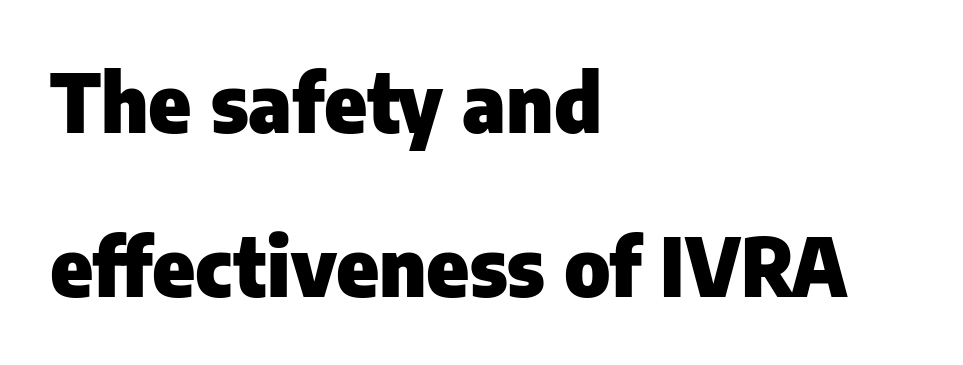
Q: Is the text bold? A: Yes.
Q: Is the text italic (slanted)? A: No, it is upright.
Q: Is the typeface a serif or a sans-serif typeface? A: Sans-serif.
Q: Is the text underlined? A: No.
Q: How is the paragraph aligned? A: Left-aligned.
Q: Is the spacing between letters normal or unusually wide? A: Normal.
Q: Is the spacing between lines tight, normal or loose? A: Loose.
Q: Width (condensed, normal, or wide)? A: Normal.
Q: Stroke contrast? A: Low.
Q: x-height? A: Medium.
Q: Monospaced? A: No.
